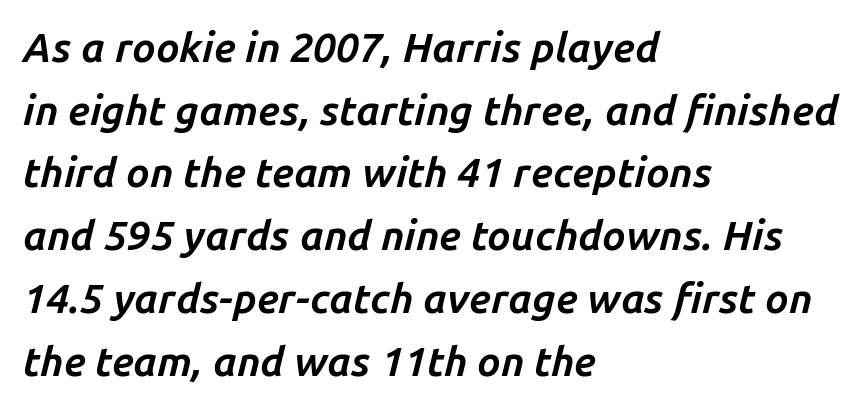
{"italic": "yes", "lean": "right", "slant_degrees": 14, "bold": "yes", "weight": "bold", "width": "normal", "stroke_contrast": "low", "x_height": "medium", "monospaced": "no", "underline": "no", "align": "left", "line_spacing": "normal", "line_spacing_ratio": 1.53, "letter_spacing": "normal", "letter_spacing_em": 0.0, "glyph_px": 41}
